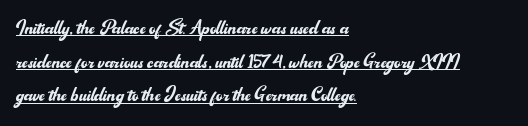
Honestly, the row spacing looks completely unremarkable. In designer terms, the underline attribute is active on this setting. A classic flush-left, rag-right setting is used for this passage. The type is set solid horizontally, with unmodified tracking.
